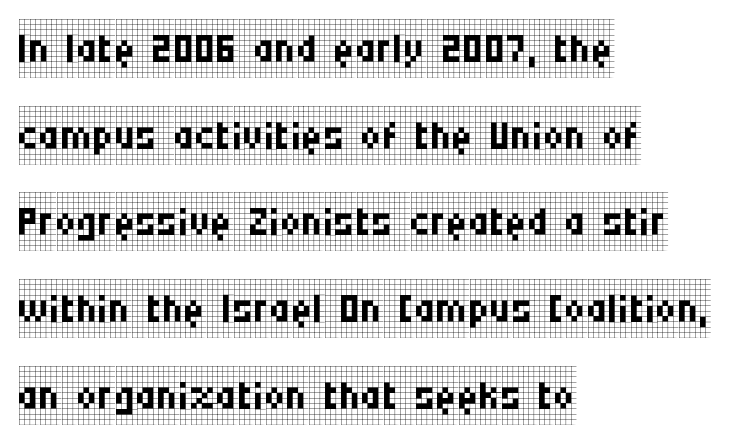
{"serif": "yes", "italic": "no", "bold": "no", "weight": "regular", "width": "condensed", "stroke_contrast": "low", "x_height": "large", "monospaced": "no", "underline": "no", "align": "left", "line_spacing": "normal", "line_spacing_ratio": 1.47, "letter_spacing": "normal", "letter_spacing_em": 0.0, "glyph_px": 59}
